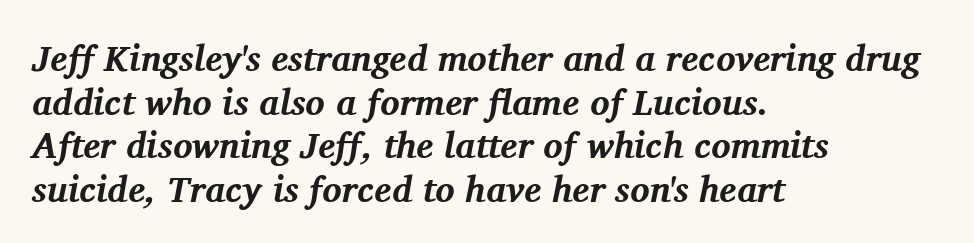
{"serif": "yes", "italic": "yes", "lean": "right", "slant_degrees": 11, "bold": "yes", "weight": "bold", "width": "normal", "stroke_contrast": "medium", "x_height": "medium", "monospaced": "no", "underline": "no", "align": "left", "line_spacing_ratio": 1.21, "letter_spacing": "normal", "letter_spacing_em": 0.0, "glyph_px": 36}
